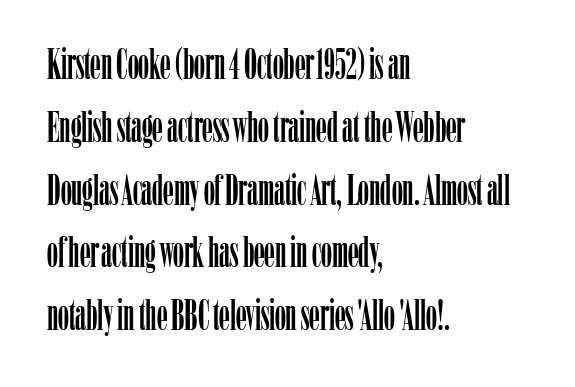
{"serif": "yes", "italic": "no", "width": "condensed", "stroke_contrast": "low", "x_height": "medium", "monospaced": "no", "underline": "no", "align": "left", "line_spacing": "normal", "line_spacing_ratio": 1.46, "letter_spacing": "normal", "letter_spacing_em": 0.0, "glyph_px": 43}
